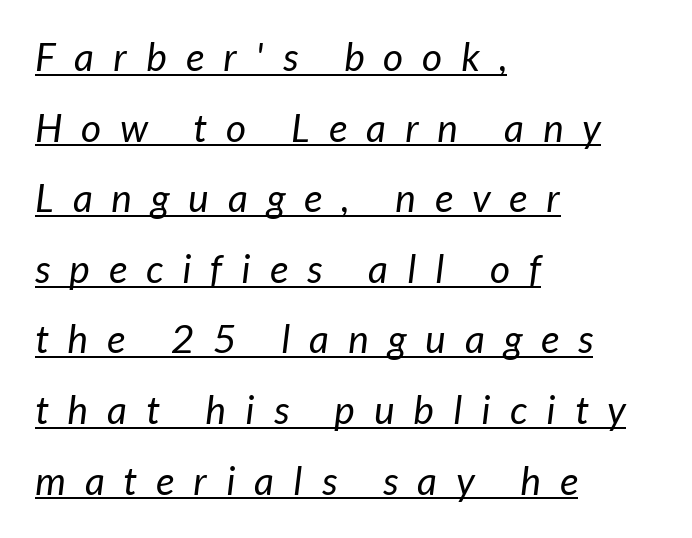
The passage shown is underscored from start to finish. Inter-character spacing is expanded well beyond the font's built-in metrics. Letterform terminals end flat and unadorned throughout the passage. These glyphs show unthickened strokes, regular width or finer. Here the designer chose a conventional face with non-uniform glyph widths. The compositor pushed each line to the left boundary.
